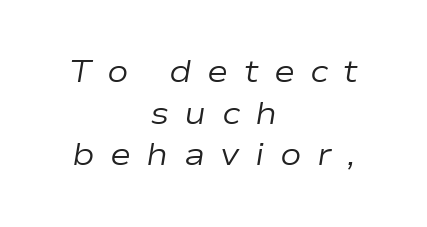
Posture: slanted. Is this a heavy cut? Hardly; it is regular or lighter. Clear beneath every line of the passage. Varying glyph widths throughout — classic text-font behaviour.
